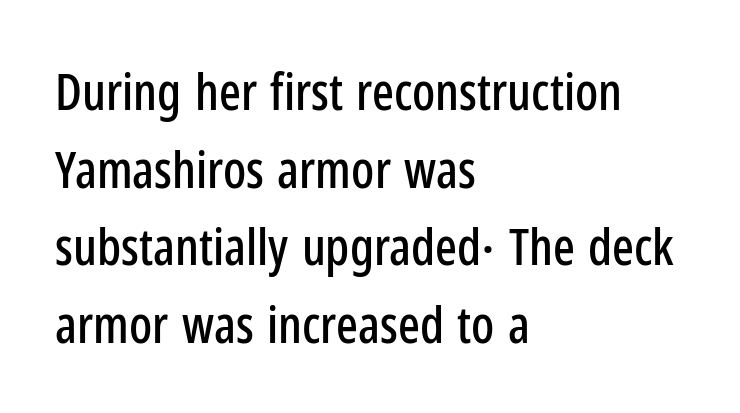
Q: Is the text italic (slanted)? A: No, it is upright.
Q: Is the typeface a serif or a sans-serif typeface? A: Sans-serif.
Q: Is the text underlined? A: No.
Q: How is the paragraph aligned? A: Left-aligned.
Q: Is the spacing between letters normal or unusually wide? A: Normal.
Q: Is the spacing between lines tight, normal or loose? A: Normal.
Q: Width (condensed, normal, or wide)? A: Condensed.
Q: Stroke contrast? A: Low.
Q: x-height? A: Medium.
Q: Monospaced? A: No.
